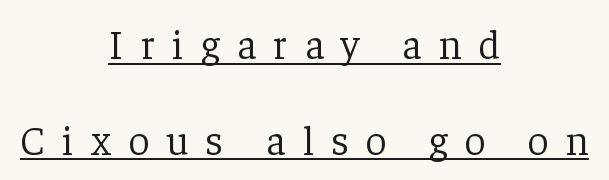
If you drew a line through each stem, it would be perfectly vertical. Leftover space on each line is divided equally before and after the words. Look at the bottom of the vertical strokes: they flare into serifs here. A typesetter would call this heavily tracked-out type. The passage shown is underscored from start to finish. Do the characters align in a grid? No, the font is proportional.
